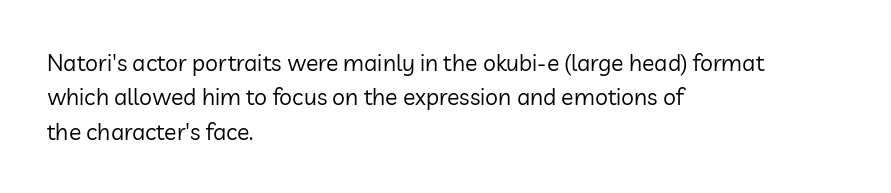
The image shows 23 px text type, upright; set left-aligned, normal line spacing (1.49x), normal letter spacing, not underlined.
